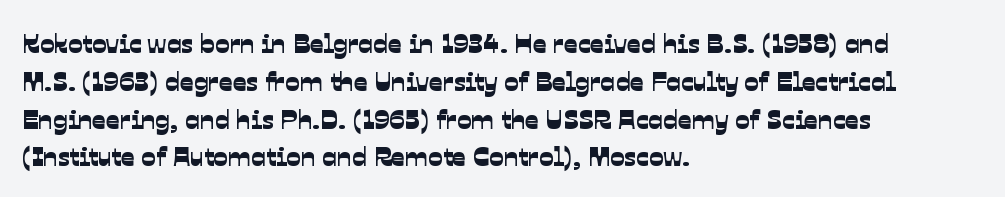
The image shows 27 px text type; set left-aligned, normal line spacing (1.4x), normal letter spacing, not underlined.
